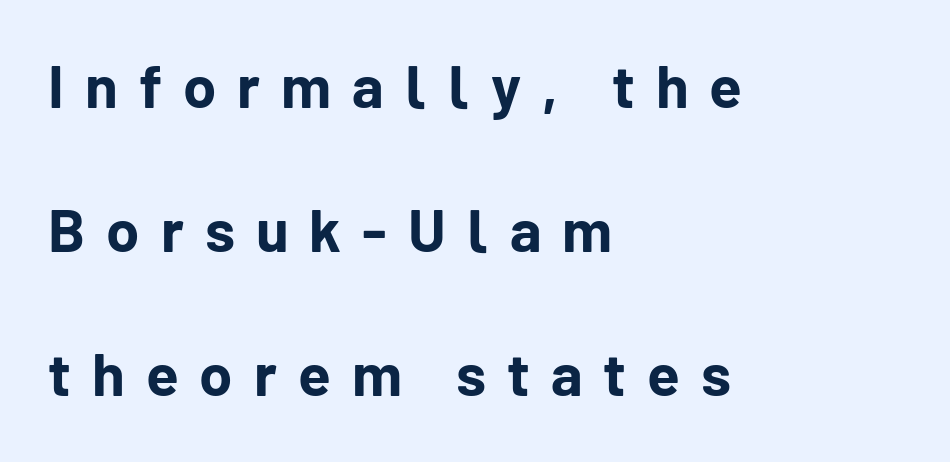
{"serif": "no", "italic": "no", "bold": "yes", "weight": "bold", "width": "normal", "stroke_contrast": "low", "x_height": "medium", "monospaced": "no", "underline": "no", "align": "left", "line_spacing": "loose", "line_spacing_ratio": 2.4, "letter_spacing": "wide", "letter_spacing_em": 0.35, "glyph_px": 60}
